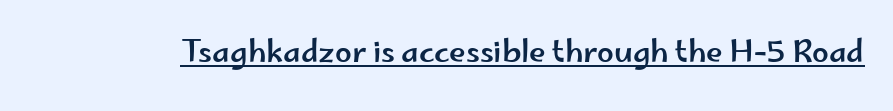
{"serif": "no", "italic": "no", "width": "wide", "stroke_contrast": "low", "x_height": "small", "monospaced": "no", "underline": "yes", "letter_spacing": "normal", "letter_spacing_em": 0.0, "glyph_px": 30}
